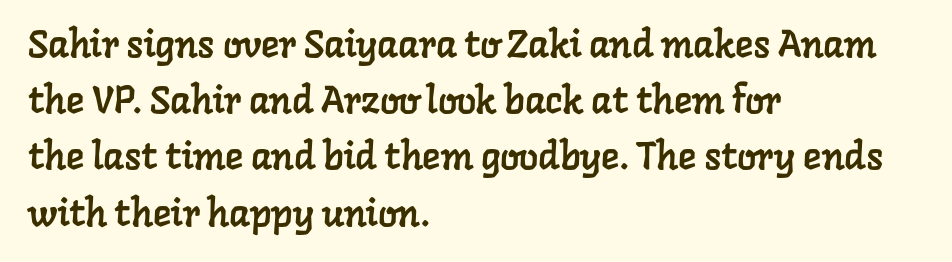
{"serif": "yes", "width": "normal", "stroke_contrast": "low", "x_height": "medium", "monospaced": "no", "underline": "no", "align": "left", "line_spacing": "normal", "line_spacing_ratio": 1.48, "letter_spacing": "normal", "letter_spacing_em": 0.0, "glyph_px": 38}
